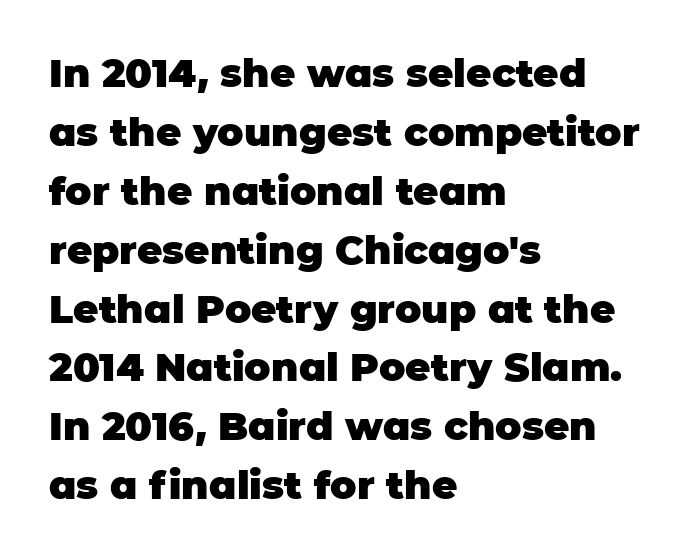
Q: Is the text bold? A: Yes.
Q: Is the text italic (slanted)? A: No, it is upright.
Q: Is the typeface a serif or a sans-serif typeface? A: Sans-serif.
Q: Is the text underlined? A: No.
Q: How is the paragraph aligned? A: Left-aligned.
Q: Is the spacing between letters normal or unusually wide? A: Normal.
Q: Is the spacing between lines tight, normal or loose? A: Normal.
Q: Width (condensed, normal, or wide)? A: Normal.
Q: Stroke contrast? A: Low.
Q: x-height? A: Large.
Q: Monospaced? A: No.
